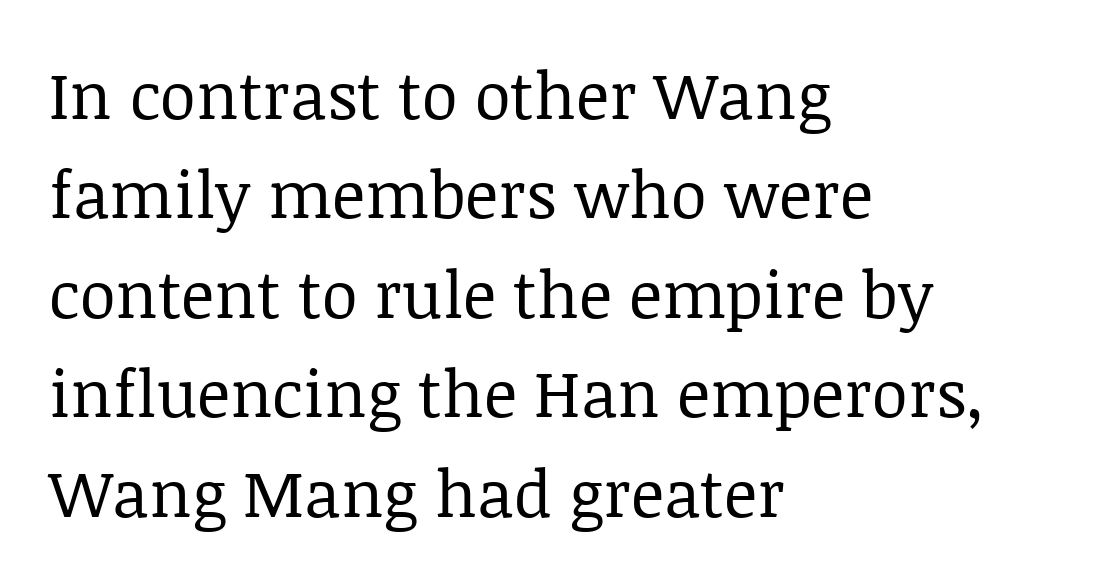
{"serif": "yes", "italic": "no", "bold": "no", "weight": "regular", "width": "normal", "stroke_contrast": "low", "x_height": "large", "monospaced": "no", "underline": "no", "align": "left", "line_spacing": "normal", "line_spacing_ratio": 1.53, "letter_spacing": "normal", "letter_spacing_em": 0.0, "glyph_px": 65}
